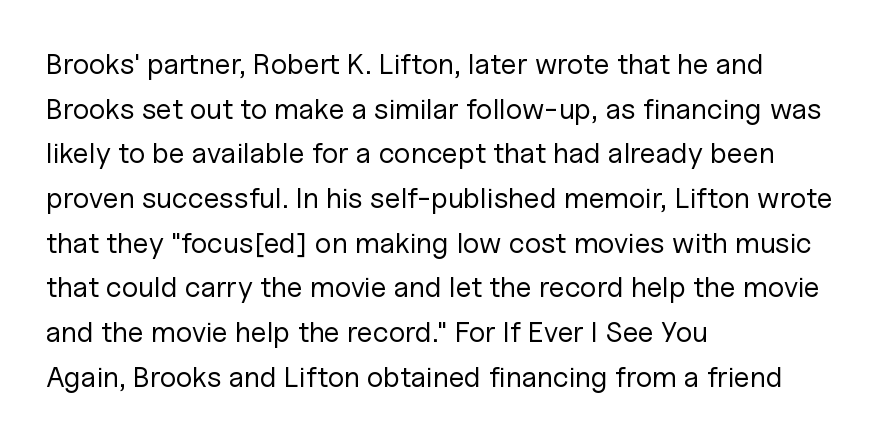
You could not count columns in this text — the font is proportionally spaced. The space directly below the letters is spotless. Compared with a centered layout, this one pins lines to the left instead. The font family rendered here belongs to the sans-serif group.
